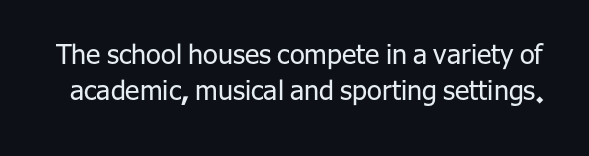
The image shows 27 px text type, upright; set normal line spacing (1.32x), normal letter spacing, not underlined.
